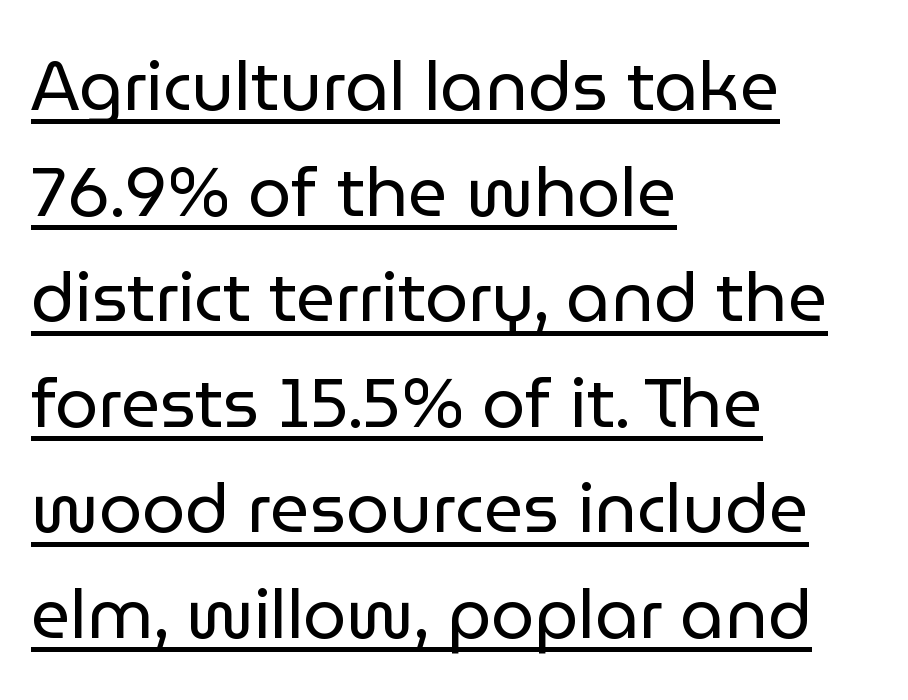
{"serif": "no", "italic": "no", "bold": "no", "weight": "regular", "width": "normal", "stroke_contrast": "low", "x_height": "medium", "monospaced": "no", "underline": "yes", "align": "left", "line_spacing": "normal", "line_spacing_ratio": 1.53, "letter_spacing": "normal", "letter_spacing_em": 0.0, "glyph_px": 69}
